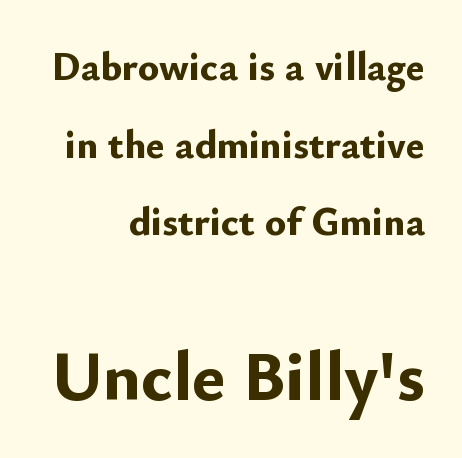
Character size in the trailing block exceeds that of the leading block. Spacing verdict: proportional, widths tailored to each character. The passage is arranged like a letterhead date or caption credit — flush right. The line-height multiplier appears high, well above default. A sans-serif font was chosen for this passage.
